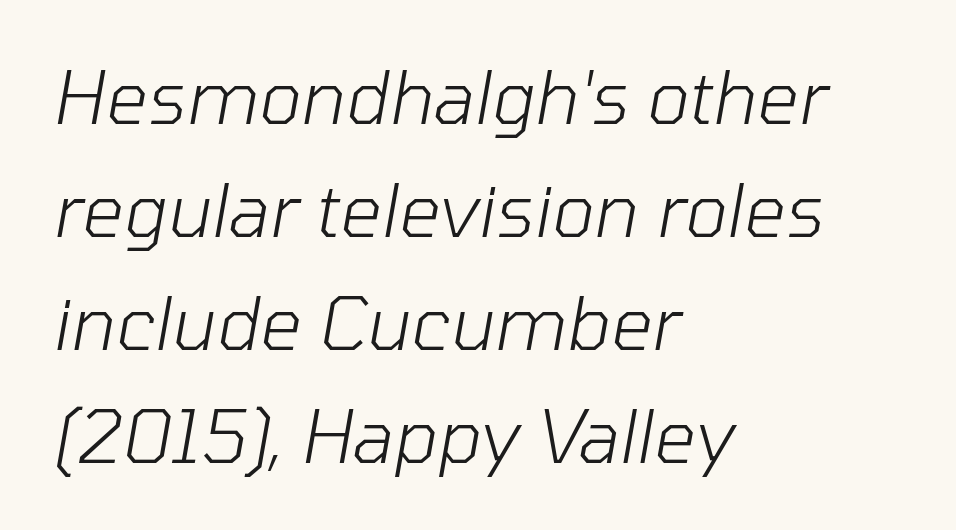
{"italic": "yes", "lean": "right", "slant_degrees": 10, "bold": "no", "weight": "light", "width": "normal", "stroke_contrast": "low", "x_height": "medium", "monospaced": "no", "underline": "no", "align": "left", "line_spacing": "normal", "line_spacing_ratio": 1.55, "letter_spacing": "normal", "letter_spacing_em": 0.0, "glyph_px": 73}
